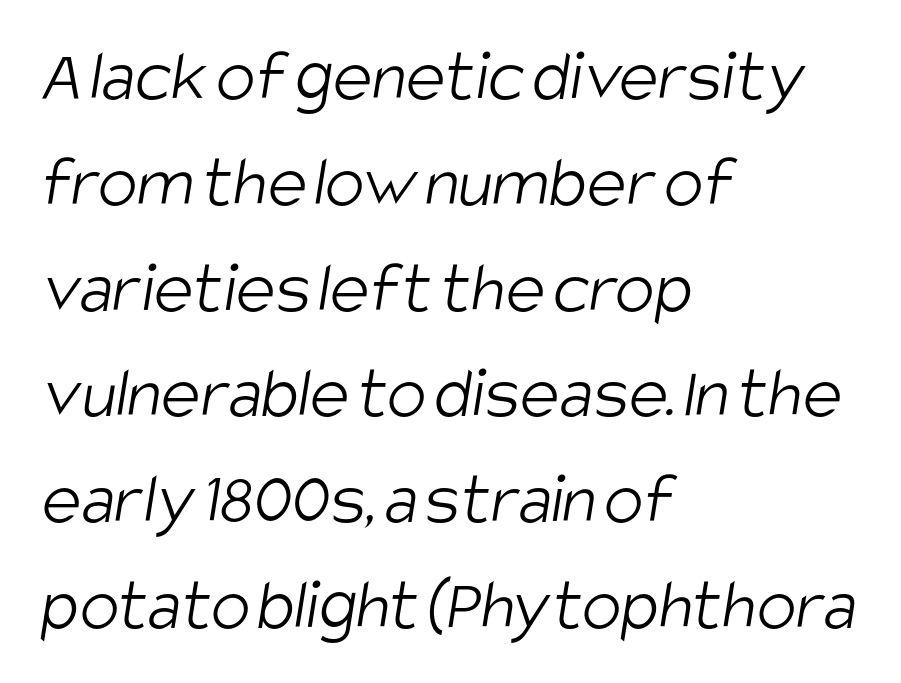
{"serif": "no", "bold": "no", "weight": "light", "width": "condensed", "stroke_contrast": "low", "x_height": "large", "monospaced": "no", "underline": "no", "align": "left", "line_spacing": "normal", "line_spacing_ratio": 1.43, "letter_spacing": "normal", "letter_spacing_em": 0.0, "glyph_px": 74}
